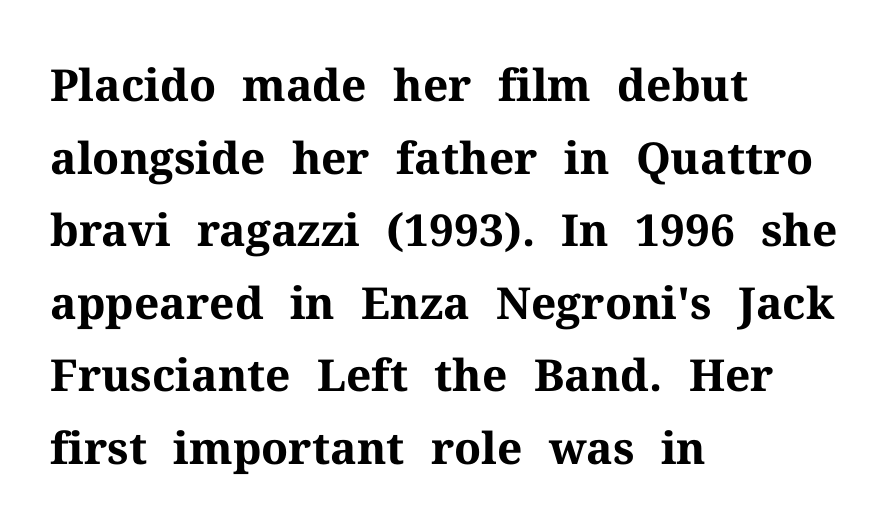
The typesetter chose a ragged-right arrangement here. Does the weight exceed regular? Yes, all the way to bold. The designer went with a serif here, giving each stem small feet. Character widths vary here, with narrow letters taking less room than wide ones. The strip under each line holds only bare page. Honestly, the row spacing looks completely unremarkable.
